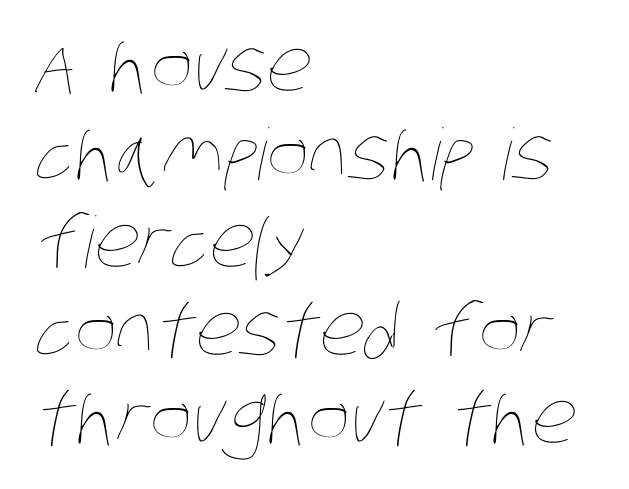
The image shows 71 px thin, condensed type; set left-aligned, line spacing 1.24x, normal letter spacing, not underlined; low stroke contrast and a large x-height.
